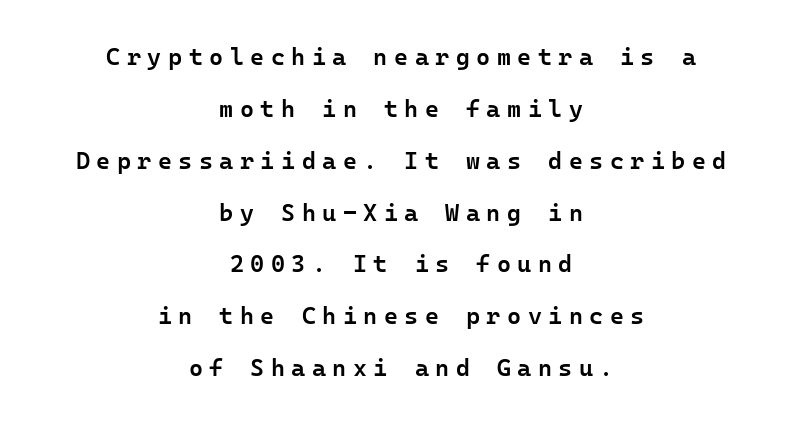
Q: Is the text bold? A: Semi-bold.
Q: Is the text italic (slanted)? A: No, it is upright.
Q: Is the text underlined? A: No.
Q: How is the paragraph aligned? A: Centered.
Q: Is the spacing between letters normal or unusually wide? A: Unusually wide.
Q: Is the spacing between lines tight, normal or loose? A: Loose.
